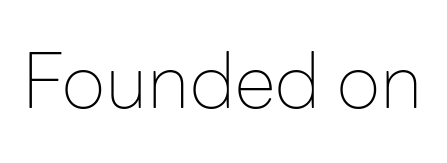
The characters display no serif detailing; their extremities are plain. Note the varied advance widths — an 'i' is clearly narrower than an 'm'. Tall strokes in this sample are plumb rather than angled. Bare-footed words on every line. No letter is thick-stroked: the sample isn't bold. You could call the tracking neutral — neither tight nor loose.
